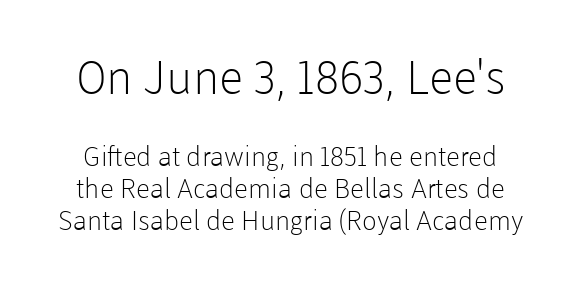
The image shows 47 px light sans-serif type, upright; set line spacing 1.18x, normal letter spacing, not underlined; the first (top) block is 1.74x larger; low stroke contrast and a medium x-height.
